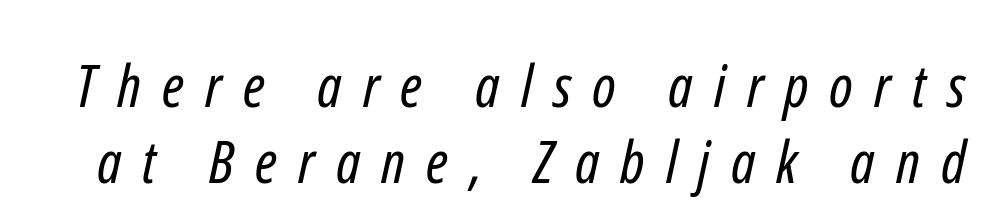
{"serif": "no", "bold": "no", "weight": "regular", "width": "condensed", "stroke_contrast": "low", "x_height": "medium", "monospaced": "no", "underline": "no", "line_spacing": "normal", "line_spacing_ratio": 1.29, "letter_spacing": "wide", "letter_spacing_em": 0.36, "glyph_px": 59}
